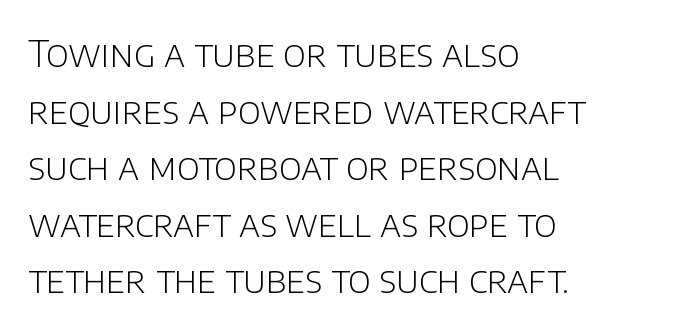
Q: Is the text bold? A: No.
Q: Is the text italic (slanted)? A: No, it is upright.
Q: Is the typeface a serif or a sans-serif typeface? A: Sans-serif.
Q: Is the text underlined? A: No.
Q: How is the paragraph aligned? A: Left-aligned.
Q: Is the spacing between letters normal or unusually wide? A: Normal.
Q: Is the spacing between lines tight, normal or loose? A: Normal.
Q: Width (condensed, normal, or wide)? A: Normal.
Q: Stroke contrast? A: Low.
Q: x-height? A: Large.
Q: Monospaced? A: No.
